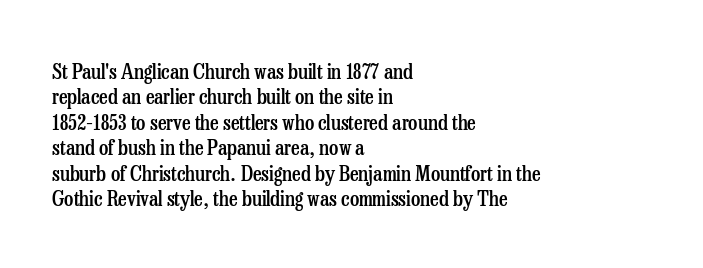
{"italic": "no", "bold": "semi", "underline": "no", "align": "left", "line_spacing_ratio": 1.21, "letter_spacing": "normal", "letter_spacing_em": 0.0, "glyph_px": 21}
